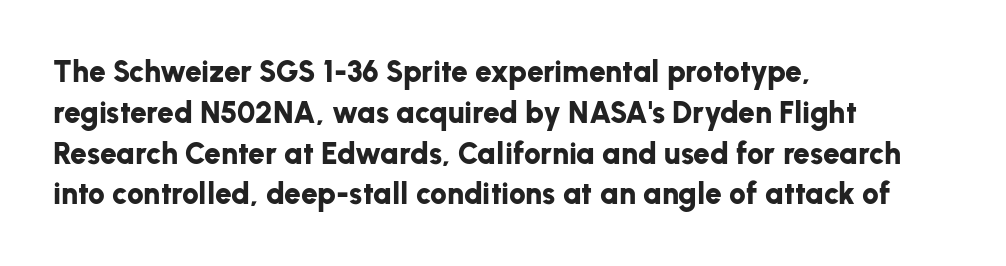
Default kerning and tracking; the words read as compact shapes. You could not count columns in this text — the font is proportionally spaced. The type sits square on the baseline with zero lean. Notice how descenders clear the ascenders below comfortably — that's standard leading.
